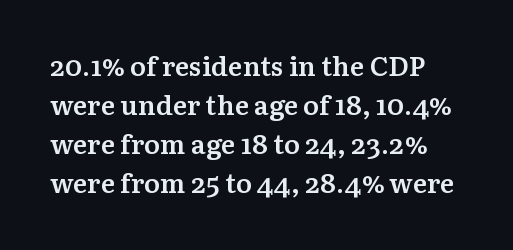
{"italic": "no", "bold": "semi", "underline": "no", "line_spacing": "normal", "line_spacing_ratio": 1.44, "letter_spacing": "normal", "letter_spacing_em": 0.0, "glyph_px": 27}
